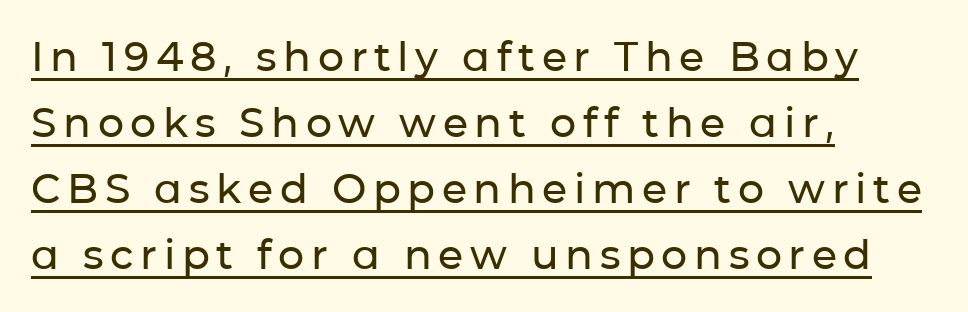
The typesetter has applied underlining to the passage shown. Tall strokes in this sample are plumb rather than angled. Reading down the column, the eye jumps a familiar distance to each next line. Typographically, this falls in the sans-serif category.
